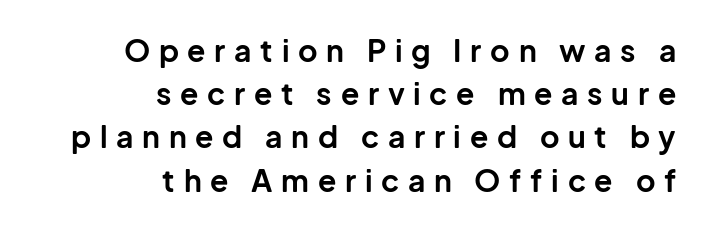
{"serif": "no", "italic": "no", "bold": "yes", "weight": "bold", "width": "normal", "stroke_contrast": "low", "x_height": "medium", "monospaced": "no", "underline": "no", "align": "right", "line_spacing": "normal", "line_spacing_ratio": 1.44, "letter_spacing": "wide", "letter_spacing_em": 0.29, "glyph_px": 30}
